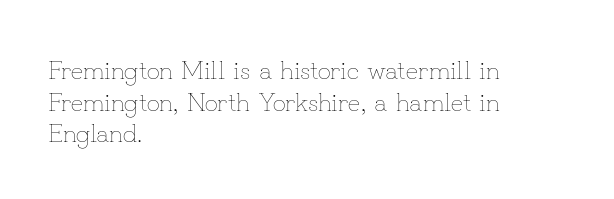
{"italic": "no", "bold": "no", "underline": "no", "align": "left", "line_spacing_ratio": 1.22, "letter_spacing": "normal", "letter_spacing_em": 0.0, "glyph_px": 26}
